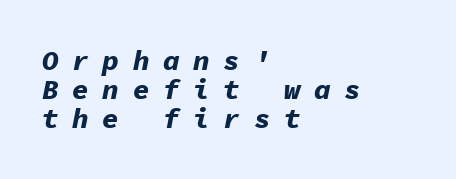
{"italic": "yes", "lean": "right", "slant_degrees": 11, "bold": "yes", "weight": "bold", "width": "normal", "stroke_contrast": "low", "x_height": "medium", "monospaced": "yes", "underline": "no", "align": "left", "line_spacing": "tight", "line_spacing_ratio": 1.04, "letter_spacing": "wide", "letter_spacing_em": 0.48, "glyph_px": 28}
